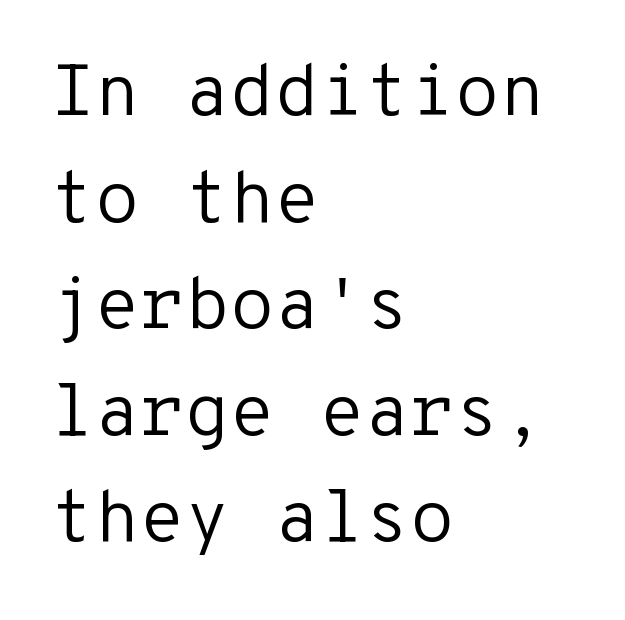
Q: Is the text bold? A: No.
Q: Is the text italic (slanted)? A: No, it is upright.
Q: Is the typeface a serif or a sans-serif typeface? A: Sans-serif.
Q: Is the text underlined? A: No.
Q: How is the paragraph aligned? A: Left-aligned.
Q: Is the spacing between letters normal or unusually wide? A: Normal.
Q: Is the spacing between lines tight, normal or loose? A: Normal.
Q: Width (condensed, normal, or wide)? A: Normal.
Q: Stroke contrast? A: Low.
Q: x-height? A: Medium.
Q: Monospaced? A: Yes.
